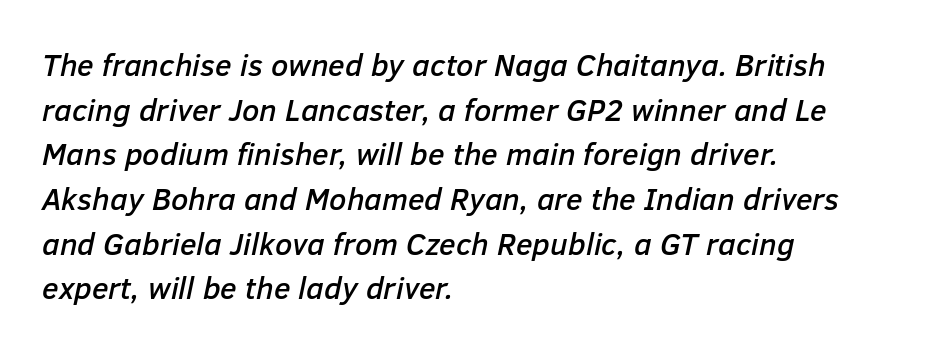
The image shows 31 px text type, italic (leaning right); set left-aligned, normal line spacing (1.44x), normal letter spacing, not underlined; low stroke contrast and a medium x-height.
